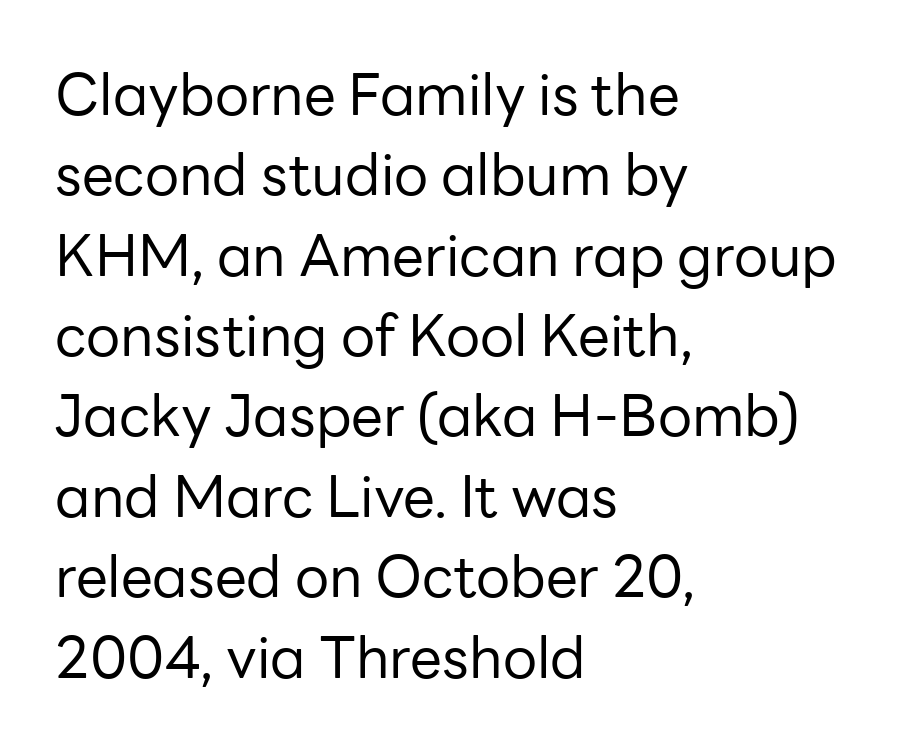
The image shows 57 px regular-weight sans-serif type, upright; set left-aligned, normal line spacing (1.41x), normal letter spacing, not underlined; low stroke contrast and a medium x-height.
